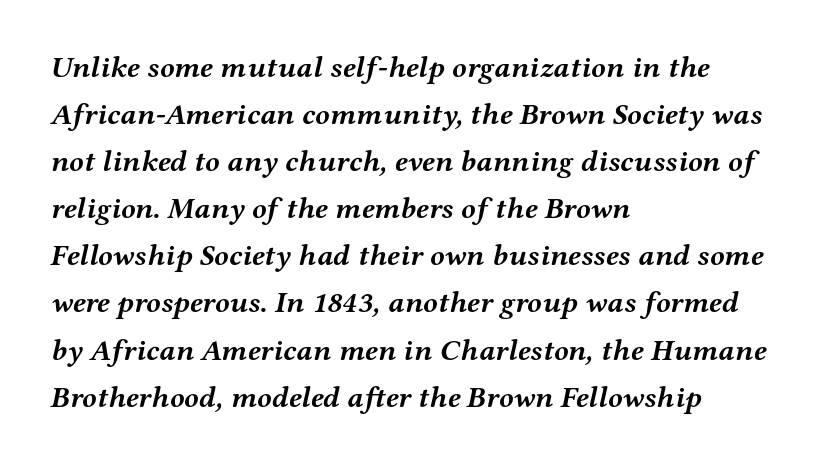
The gap between lines stays unmarked. Compared with a centered layout, this one pins lines to the left instead. To sum up the face: it has serifs. Characters follow at the spacing the type designer built in.
